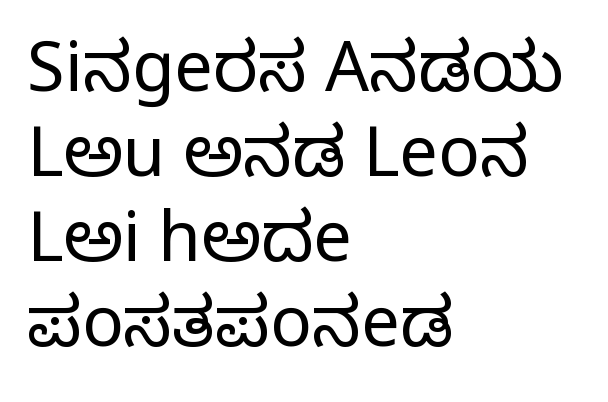
Q: Is the text bold? A: No.
Q: Is the text italic (slanted)? A: No, it is upright.
Q: Is the typeface a serif or a sans-serif typeface? A: Serif.
Q: Is the text underlined? A: No.
Q: How is the paragraph aligned? A: Left-aligned.
Q: Is the spacing between letters normal or unusually wide? A: Normal.
Q: Width (condensed, normal, or wide)? A: Normal.
Q: Stroke contrast? A: Low.
Q: x-height? A: Large.
Q: Monospaced? A: No.
